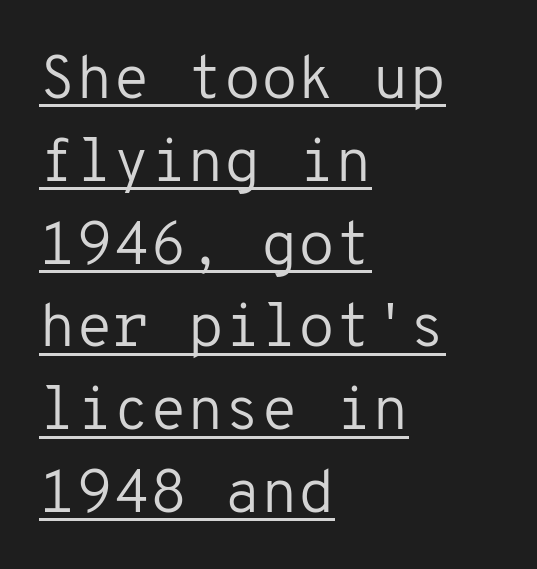
Does the leading feel generous? No, just average. A sans-serif font was chosen for this passage. Looks like terminal output: every glyph gets an equal slot. Typeset ragged right — the left edge is the straight one.
